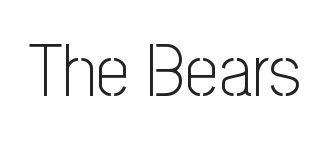
Each word holds together tightly as a unit, with standard inter-letter gaps. The weight would be labelled regular, book, light, or lighter still. Here the designer chose a conventional face with non-uniform glyph widths. This sample uses a sans-serif face. Only glyphs here, with clear space below each row. Ordinary non-slanted type is in use.
